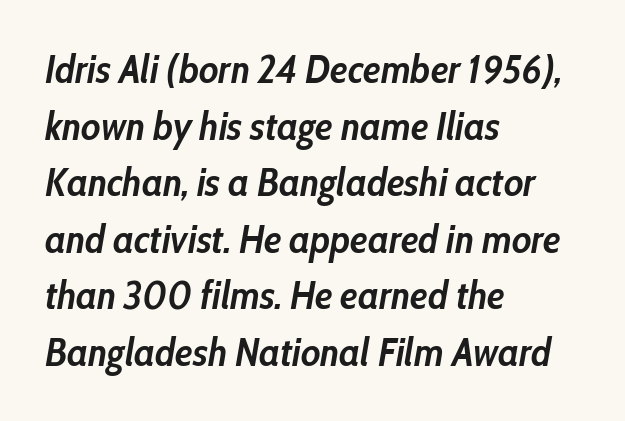
{"italic": "yes", "lean": "right", "slant_degrees": 10, "bold": "yes", "weight": "semibold", "width": "condensed", "stroke_contrast": "low", "x_height": "medium", "monospaced": "no", "underline": "no", "align": "left", "line_spacing": "normal", "line_spacing_ratio": 1.45, "letter_spacing": "normal", "letter_spacing_em": 0.0, "glyph_px": 39}
